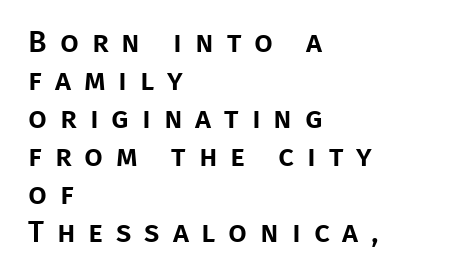
Proportional: the letters do not fall into vertical columns. The glyphs are unaccompanied by any horizontal stroke below them. It's the straight-up-and-down kind of type. The passage is arranged the way most books set body copy — flush left. Regarding leading, the lines here are spaced in the standard way.
